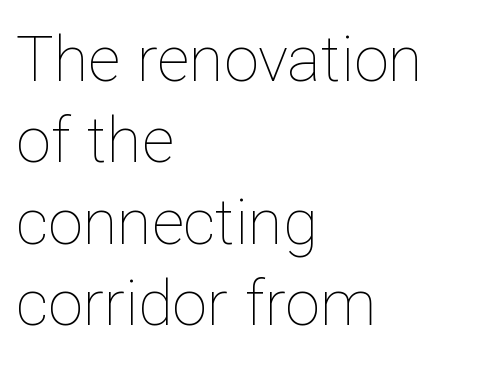
Tall strokes in this sample are plumb rather than angled. Underlining? Definitely not there. Spacing between characters is what you'd get straight out of the box. This block has exactly the height ordinary leading produces.
